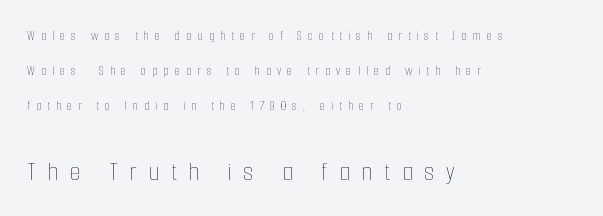
The space between consecutive lines is lavish. Reading down the block, your eye returns to a fixed left position each line. The passage shown begins with its smaller block and ends with its larger one. The gap between lines stays unmarked. Here the designer chose a conventional face with non-uniform glyph widths. When letters stand straight like this, we call the style roman or upright.
